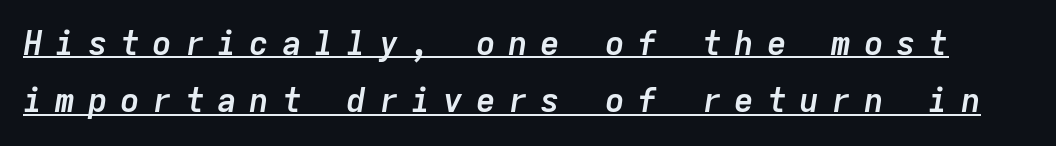
The image shows 33 px semibold type, italic (leaning right), monospaced; set line spacing 1.73x, unusually wide letter spacing (+0.38 em), underlined; low stroke contrast and a medium x-height.
